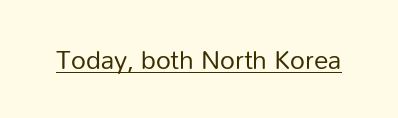
{"serif": "no", "italic": "no", "bold": "no", "weight": "regular", "width": "normal", "stroke_contrast": "low", "x_height": "medium", "monospaced": "no", "underline": "yes", "letter_spacing": "normal", "letter_spacing_em": 0.0, "glyph_px": 29}
